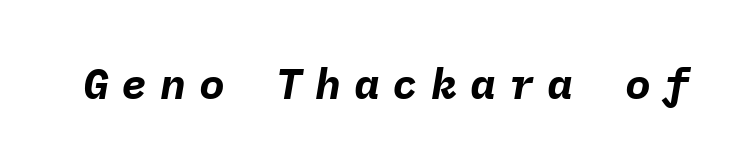
The image shows 43 px bold type, italic (leaning right), monospaced; set unusually wide letter spacing (+0.3 em), not underlined; low stroke contrast and a medium x-height.
